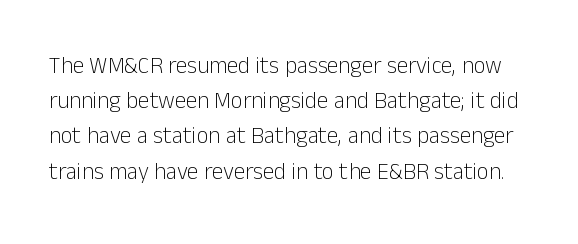
The image shows 23 px text type, upright; set normal line spacing (1.53x), normal letter spacing, not underlined.
